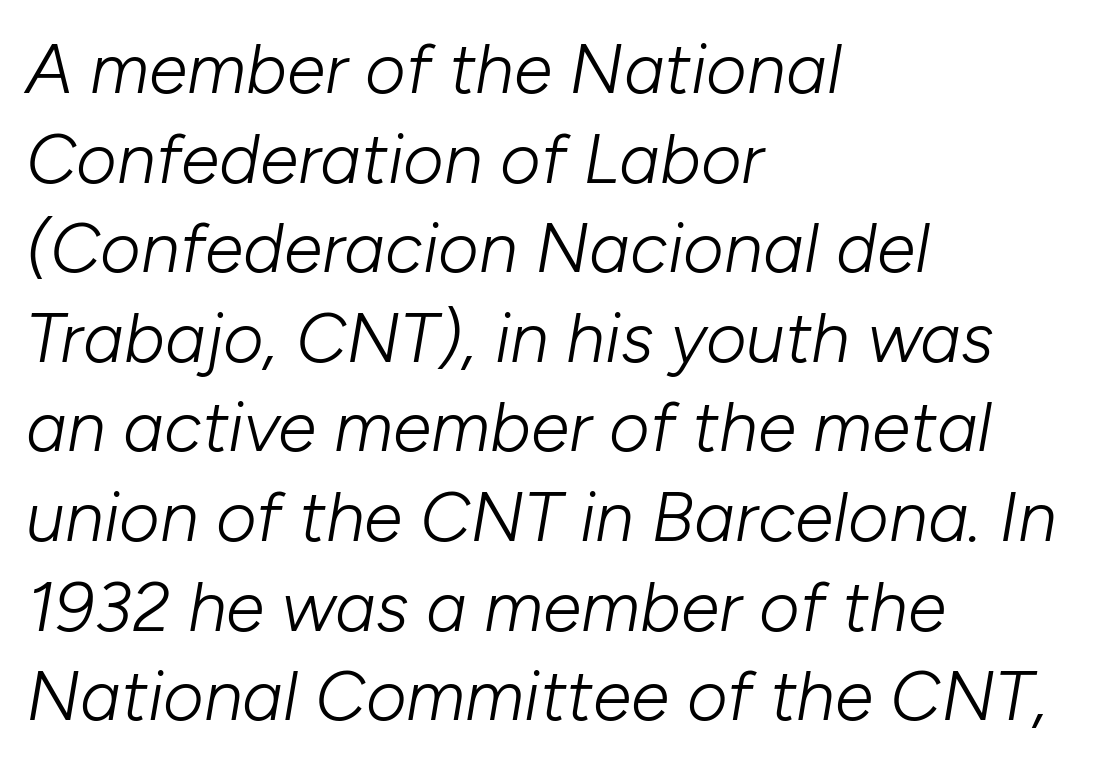
The image shows 70 px light type, italic (leaning right); set left-aligned, normal line spacing (1.28x), normal letter spacing, not underlined; low stroke contrast and a medium x-height.
